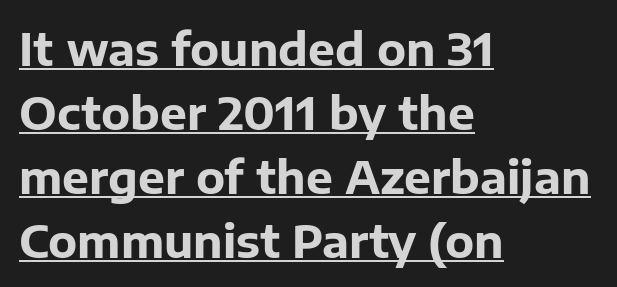
A student would call this left alignment; a typographer would say flush left, rag right. Does the weight exceed regular? Yes, all the way to bold. Each new line begins a customary step beneath the previous one. It's the straight-up-and-down kind of type.
